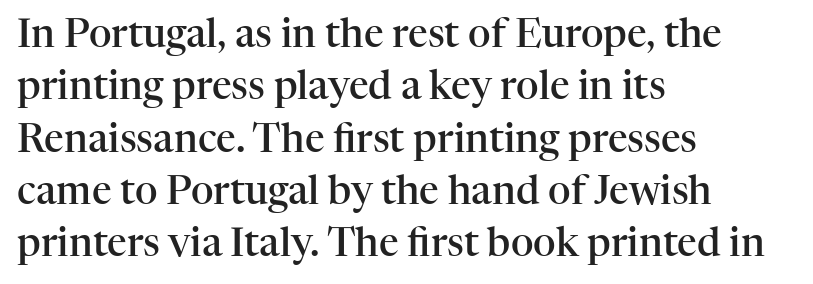
The image shows 39 px semibold serif type, upright; set left-aligned, normal line spacing (1.34x), normal letter spacing, not underlined; high stroke contrast and a medium x-height.
